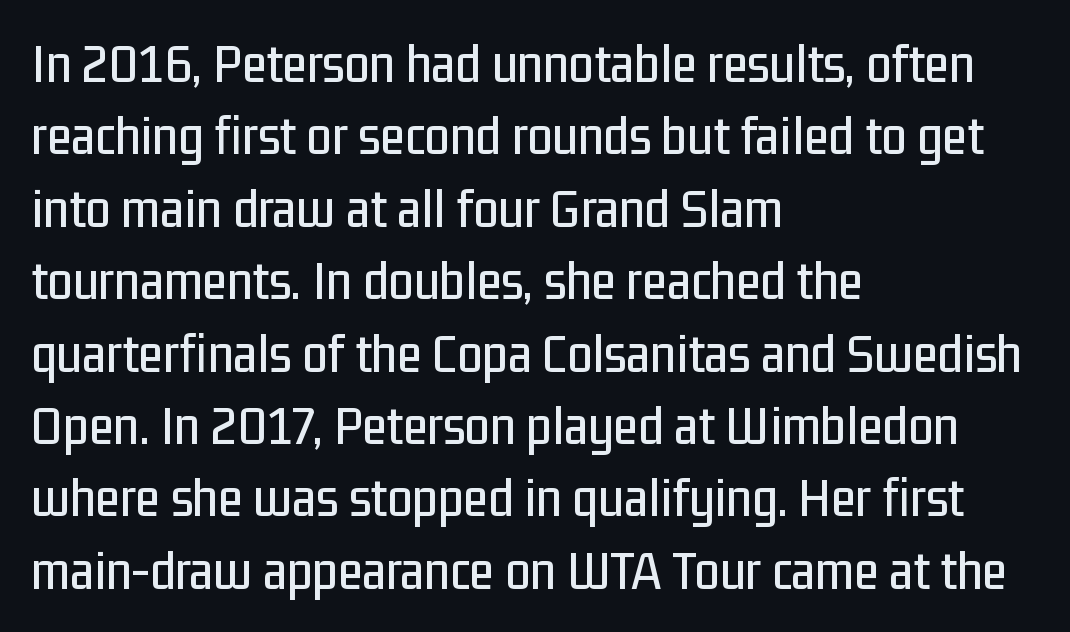
The axis of the letterforms is exactly vertical. These lines are rendered in a variable-pitch font. Unlike a traditional serif, this face leaves its strokes unadorned. Each word holds together tightly as a unit, with standard inter-letter gaps. Rule under the text: the space is simply empty.
